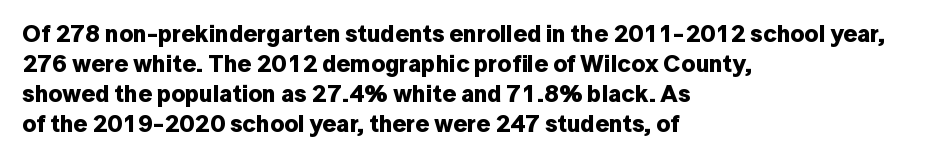
The characters look thick and weighty, a clear bold. Rows of type keep a routine distance in the vertical direction. Each word holds together tightly as a unit, with standard inter-letter gaps. Does the copy run flush right? No — it runs flush left. Beneath every word, the page is bare.
